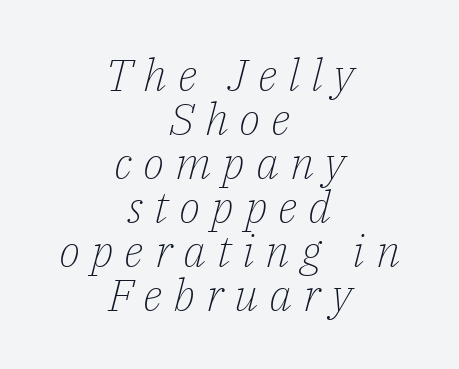
Each letter keeps its own natural width here, so spacing adapts to shape. Is the block centered? Yes — each line is placed symmetrically about the middle. Is the type slanted? Yes — the strokes lean at a clear angle. Clear beneath every line of the passage. Typographically, this falls in the serif category.
